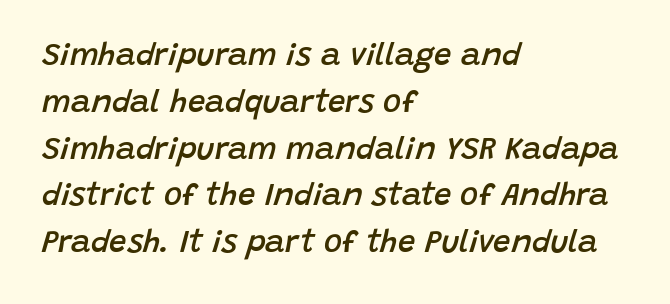
The image shows 31 px semibold type, italic (leaning right); set left-aligned, normal line spacing (1.51x), normal letter spacing, not underlined; low stroke contrast and a large x-height.
